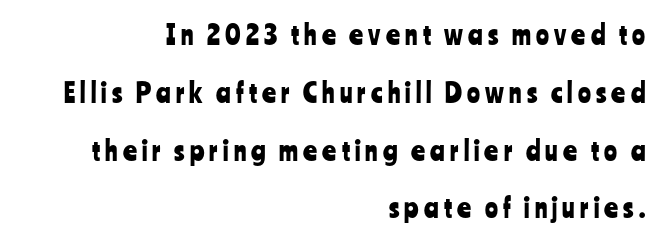
The image shows 27 px text type, upright; set right-aligned, loose line spacing (2.14x), not underlined.
